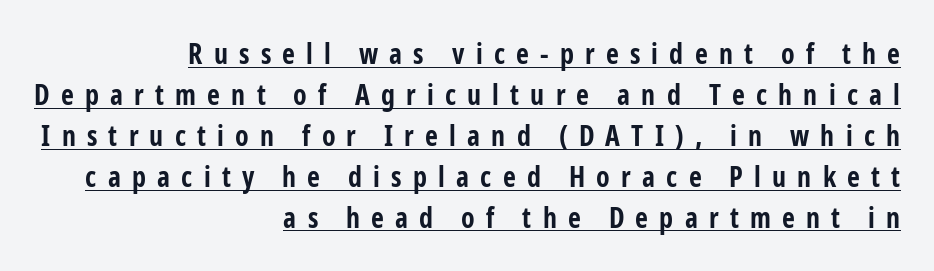
Do the characters align in a grid? No, the font is proportional. The rendered words wear a rule along their underside. In terms of posture, this sample is upright. Whoever set this chose a conventional vertical rhythm. In terms of letterform style, serifs are entirely absent.
